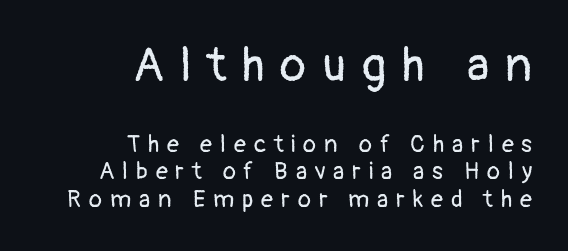
The face used here is a sans, in the tradition of grotesques and geometrics. Words appear elongated and porous because spacing is wide. The specimen omits any rule beneath the text block's lines. Scale decreases going downward across the two blocks.
